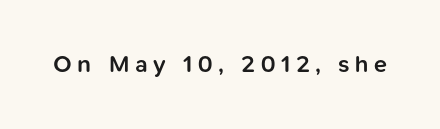
The image shows 24 px text type, upright; set unusually wide letter spacing (+0.23 em), not underlined.
